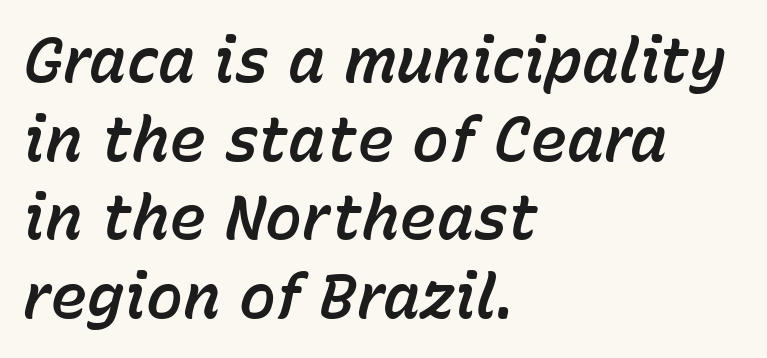
When letters slant like this, we call the style italic. Varying glyph widths throughout — classic text-font behaviour. The string is rendered with underlining switched off. The type is set solid horizontally, with unmodified tracking.
